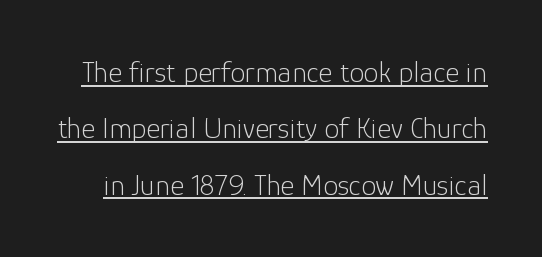
The string is rendered with underlining switched on. Letterform terminals end flat and unadorned throughout the passage. No heavy texture on the line: the type isn't bold. You could not count columns in this text — the font is proportionally spaced.
